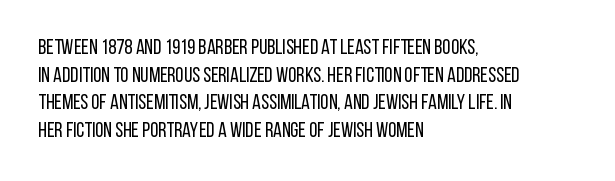
The image shows 21 px text type, upright; set left-aligned, normal line spacing (1.31x), normal letter spacing, not underlined.
